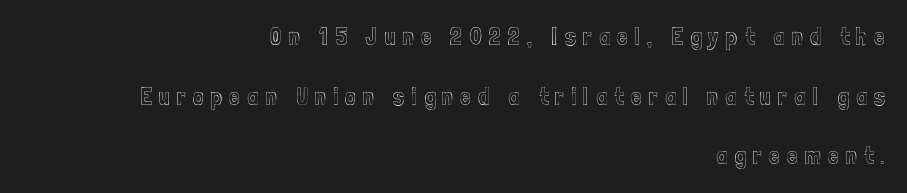
The type is letterspaced generously, with wide tracking. The foot of each line stays bare and open. Compared with a flush-left layout, this one pins lines to the opposite, right side. Italic? Not at all — the glyphs are vertical. Airy leading.
